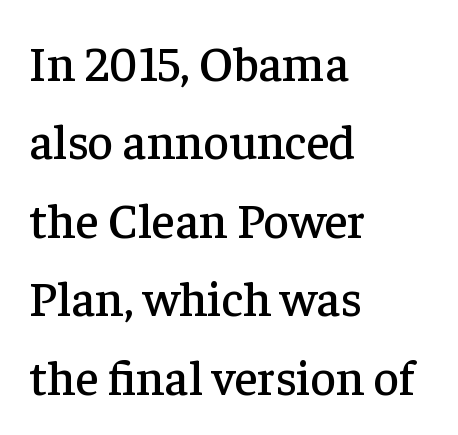
Horizontally, the lines are justified to the leading edge only. A typesetter would call this proportional, since set widths differ per character. Do the letters lean? They stand straight. Check the space under the baseline: it is left empty. Letter spacing: default.
